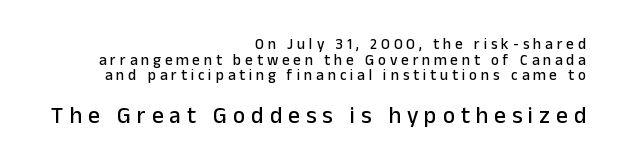
The baseline area is clear. Words appear elongated and porous because spacing is wide. The lines in this sample share a right terminus and differ only in where they begin. Does the lettering tilt? It doesn't — this is upright. Character size in the trailing block exceeds that of the leading block.
